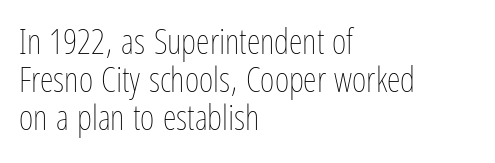
Q: Is the text bold? A: No.
Q: Is the text italic (slanted)? A: No, it is upright.
Q: Is the text underlined? A: No.
Q: How is the paragraph aligned? A: Left-aligned.
Q: Is the spacing between letters normal or unusually wide? A: Normal.
Q: Is the spacing between lines tight, normal or loose? A: Tight.
Q: Width (condensed, normal, or wide)? A: Condensed.
Q: Stroke contrast? A: Low.
Q: x-height? A: Medium.
Q: Monospaced? A: No.
